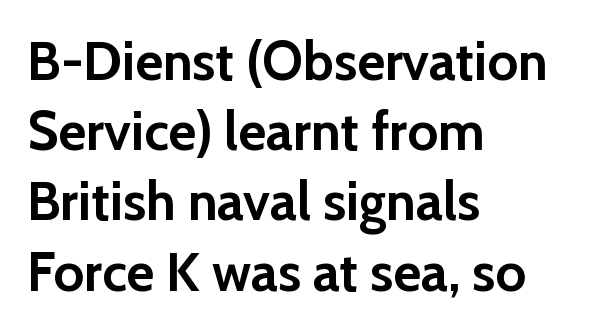
Q: Is the text bold? A: Yes.
Q: Is the text italic (slanted)? A: No, it is upright.
Q: Is the typeface a serif or a sans-serif typeface? A: Sans-serif.
Q: Is the text underlined? A: No.
Q: How is the paragraph aligned? A: Left-aligned.
Q: Is the spacing between letters normal or unusually wide? A: Normal.
Q: Is the spacing between lines tight, normal or loose? A: Normal.
Q: Width (condensed, normal, or wide)? A: Normal.
Q: Stroke contrast? A: Low.
Q: x-height? A: Medium.
Q: Monospaced? A: No.
